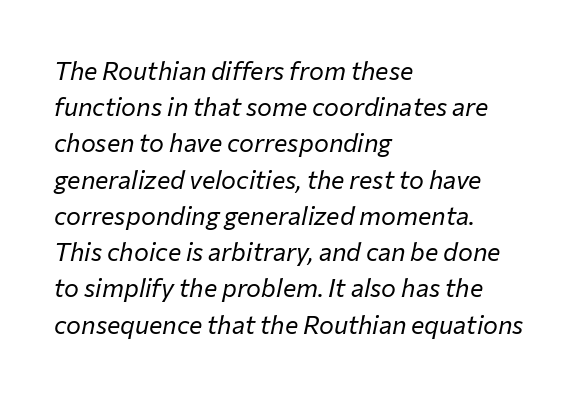
The image shows 25 px text type, italic (leaning right); set left-aligned, normal line spacing (1.45x), normal letter spacing, not underlined.
